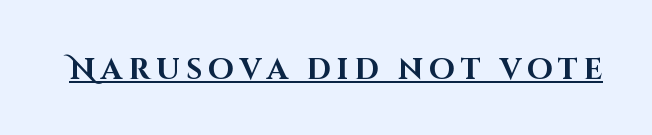
The letters advance in unequal steps, a hallmark of proportional type. Compared with typical body copy, the letter spacing here is much looser. The words here are underlined. Weight: bold.
